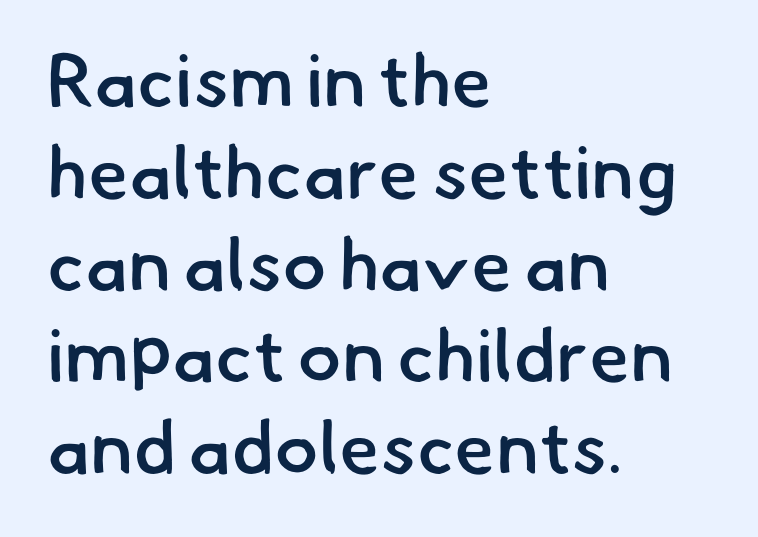
These lines are set flush left with a ragged right edge. Think of a printed novel: that variable character pitch is what you see here. Every letter is mildly thick-stroked: semibold rather than bold. Are there feet on the stems? There aren't — it's a sans.
